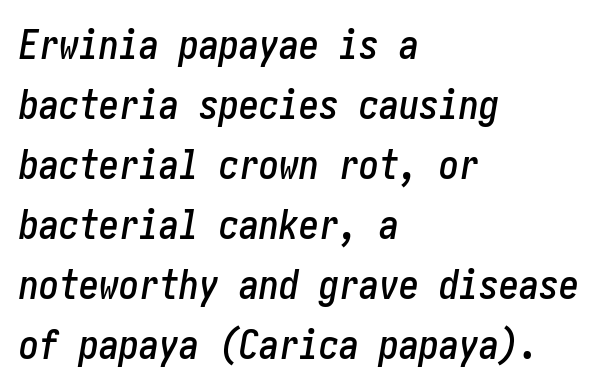
Q: Is the text italic (slanted)? A: Yes, it leans right by about 10 degrees.
Q: Is the text underlined? A: No.
Q: How is the paragraph aligned? A: Left-aligned.
Q: Is the spacing between letters normal or unusually wide? A: Normal.
Q: Is the spacing between lines tight, normal or loose? A: Normal.
Q: Width (condensed, normal, or wide)? A: Condensed.
Q: Stroke contrast? A: Low.
Q: x-height? A: Medium.
